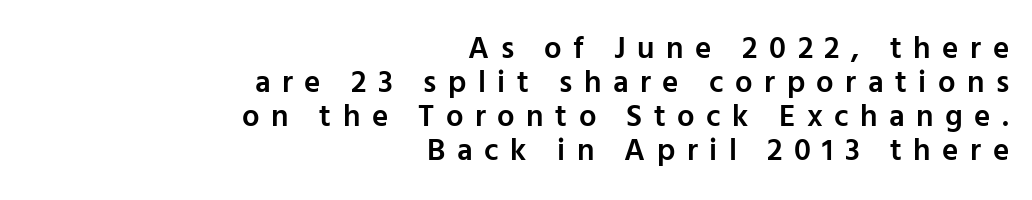
{"serif": "no", "italic": "no", "bold": "semi", "weight": "semibold", "width": "normal", "stroke_contrast": "low", "x_height": "medium", "monospaced": "no", "underline": "no", "align": "right", "line_spacing": "tight", "line_spacing_ratio": 1.1, "letter_spacing": "wide", "letter_spacing_em": 0.37, "glyph_px": 31}
